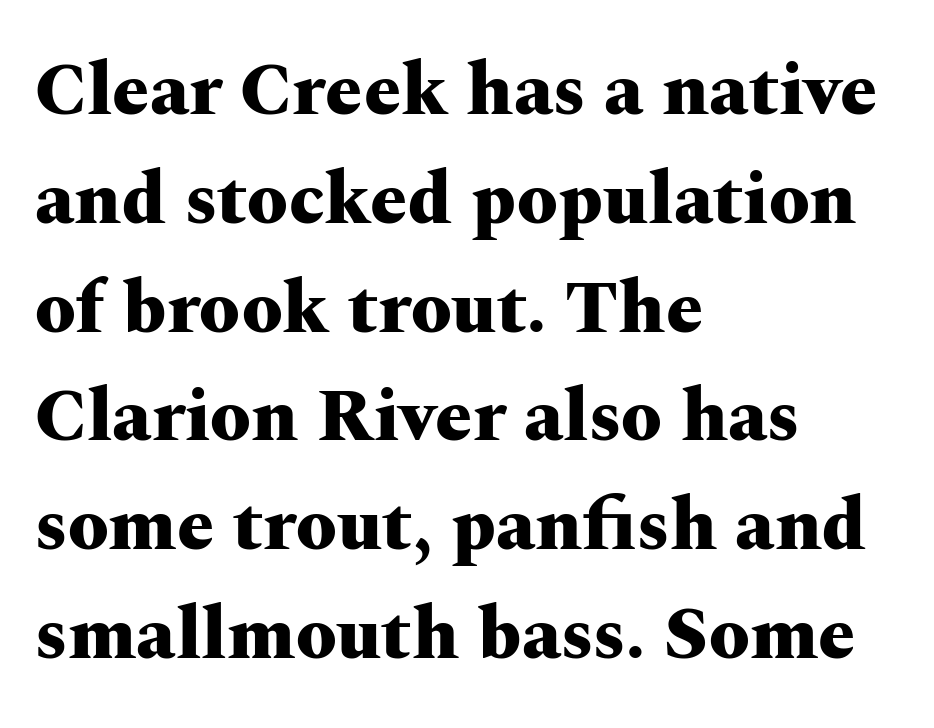
Posture: upright roman. The zone under the glyphs is completely vacant. The typeface chosen for these lines features serifs. These lines are set flush left with a ragged right edge.
